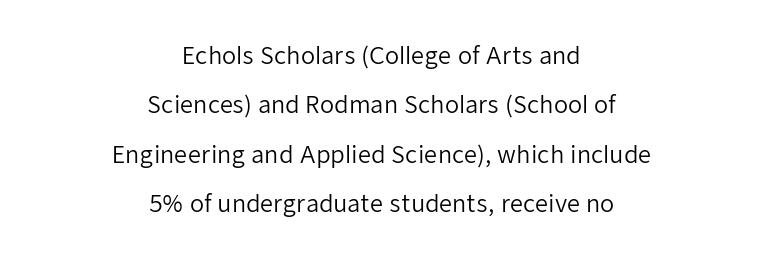
{"italic": "no", "bold": "no", "underline": "no", "align": "center", "line_spacing": "loose", "line_spacing_ratio": 2.15, "letter_spacing": "normal", "letter_spacing_em": 0.0, "glyph_px": 23}
